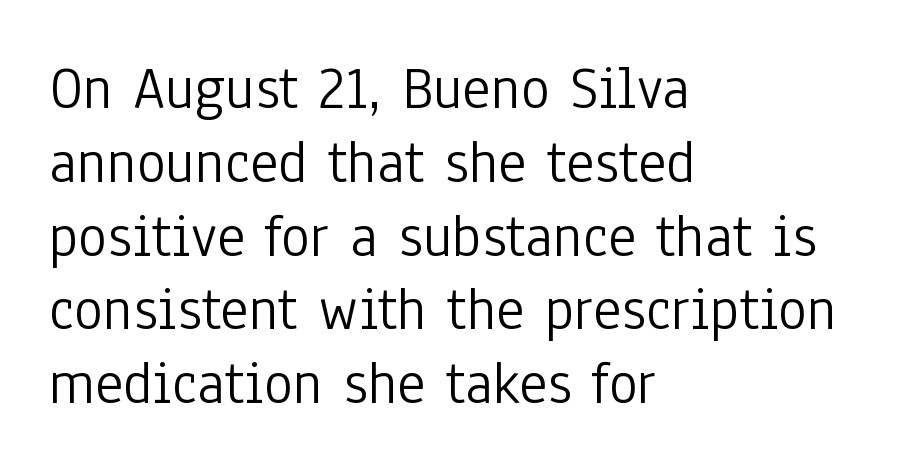
Upright lettering throughout. All the whitespace from short lines collects on the right. Check where the strokes stop: nothing finishes them off — pure sans. Do the characters align in a grid? No, the font is proportional.
